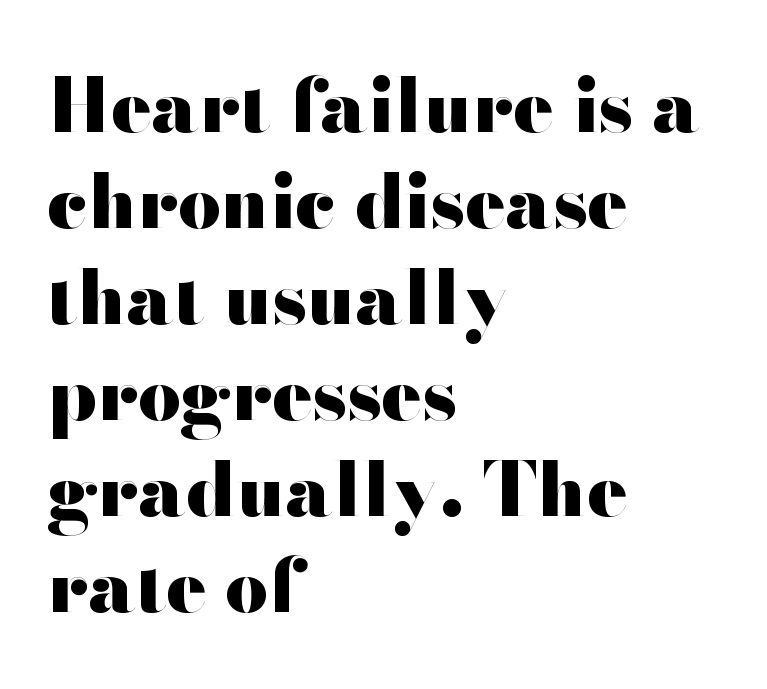
The image shows 75 px heavy, wide sans-serif type, upright; set left-aligned, normal line spacing (1.28x), normal letter spacing, not underlined; high stroke contrast and a small x-height.
